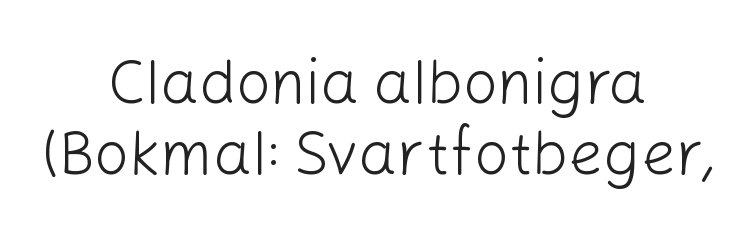
{"serif": "no", "italic": "no", "bold": "no", "weight": "light", "width": "normal", "stroke_contrast": "low", "x_height": "medium", "monospaced": "no", "underline": "no", "align": "center", "line_spacing_ratio": 1.17, "letter_spacing": "normal", "letter_spacing_em": 0.0, "glyph_px": 61}
